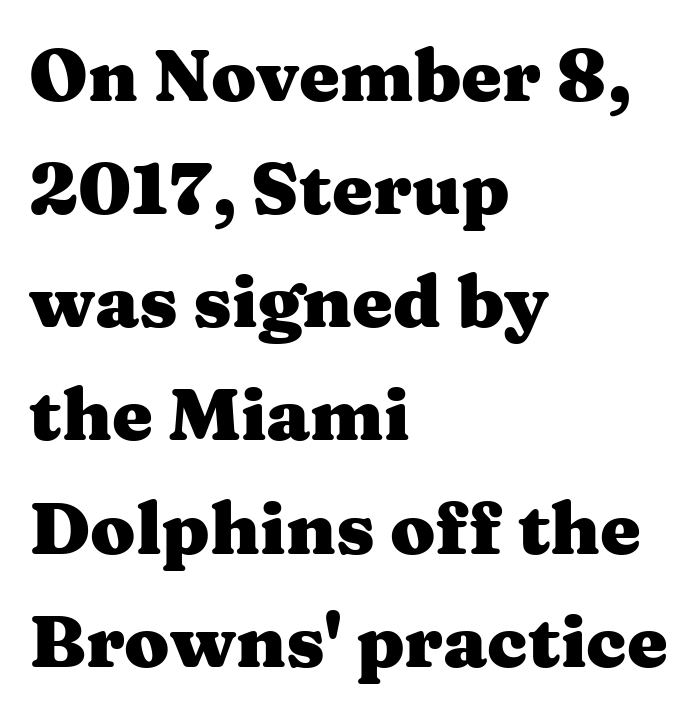
Q: Is the text bold? A: Yes.
Q: Is the text italic (slanted)? A: No, it is upright.
Q: Is the typeface a serif or a sans-serif typeface? A: Serif.
Q: Is the text underlined? A: No.
Q: How is the paragraph aligned? A: Left-aligned.
Q: Is the spacing between letters normal or unusually wide? A: Normal.
Q: Is the spacing between lines tight, normal or loose? A: Normal.
Q: Width (condensed, normal, or wide)? A: Wide.
Q: Stroke contrast? A: Medium.
Q: x-height? A: Medium.
Q: Monospaced? A: No.
